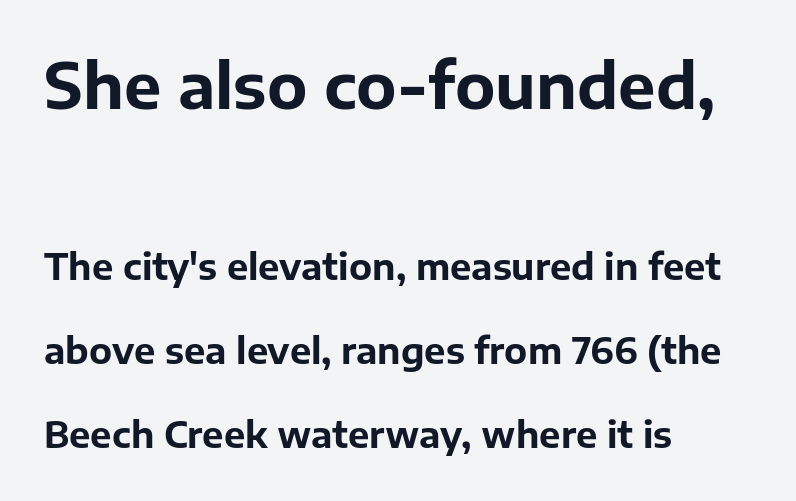
The lines are spread far apart with generous leading. Nobody drew a line under any word here. Set as a true bold cut, around the 700 mark. The tracking reads as untouched default to a designer's eye. If you drew a ruler down the left edge, every line would touch it. The upper block of text is set noticeably larger than the block beneath it.
